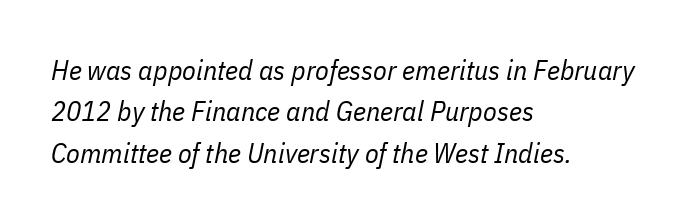
{"italic": "yes", "lean": "right", "slant_degrees": 11, "bold": "no", "weight": "regular", "width": "condensed", "stroke_contrast": "low", "x_height": "medium", "monospaced": "no", "underline": "no", "align": "left", "line_spacing": "normal", "line_spacing_ratio": 1.48, "letter_spacing": "normal", "letter_spacing_em": 0.0, "glyph_px": 28}
